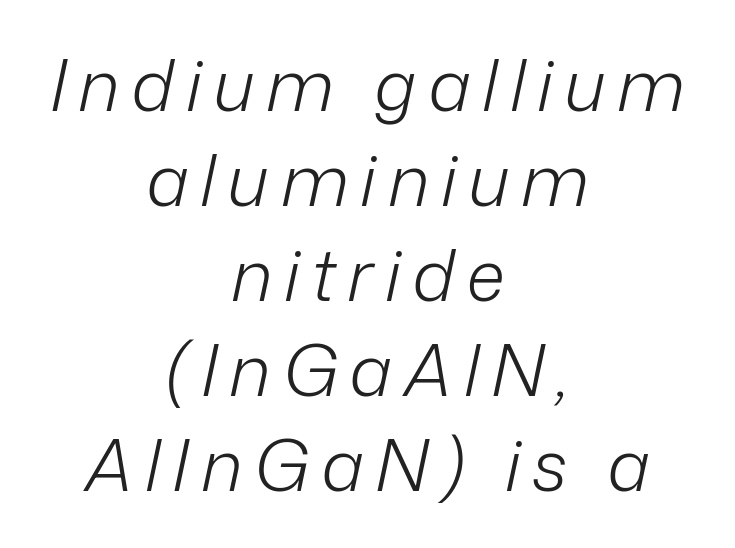
The image shows 72 px light type, italic (leaning right); set centered, normal line spacing (1.32x), not underlined; low stroke contrast and a medium x-height.
